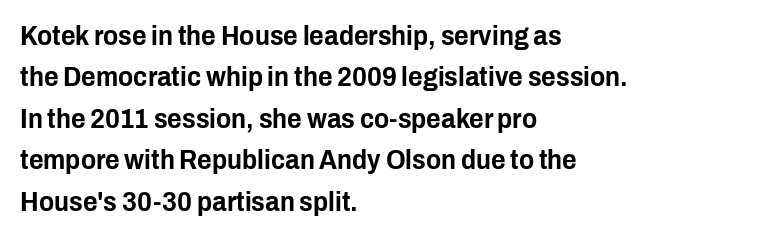
{"serif": "no", "italic": "no", "width": "condensed", "stroke_contrast": "low", "x_height": "medium", "monospaced": "no", "underline": "no", "align": "left", "line_spacing": "normal", "line_spacing_ratio": 1.48, "letter_spacing": "normal", "letter_spacing_em": 0.0, "glyph_px": 28}
